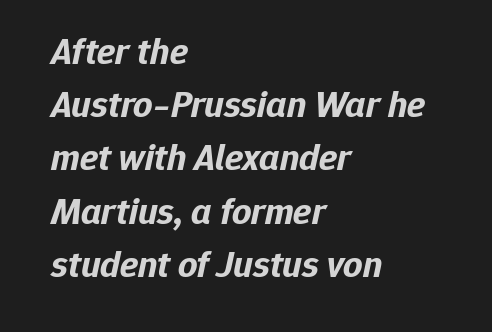
Q: Is the text bold? A: Yes.
Q: Is the text italic (slanted)? A: Yes, it leans right by about 12 degrees.
Q: Is the text underlined? A: No.
Q: How is the paragraph aligned? A: Left-aligned.
Q: Is the spacing between letters normal or unusually wide? A: Normal.
Q: Is the spacing between lines tight, normal or loose? A: Normal.
Q: Width (condensed, normal, or wide)? A: Normal.
Q: Stroke contrast? A: Low.
Q: x-height? A: Medium.
Q: Monospaced? A: No.
